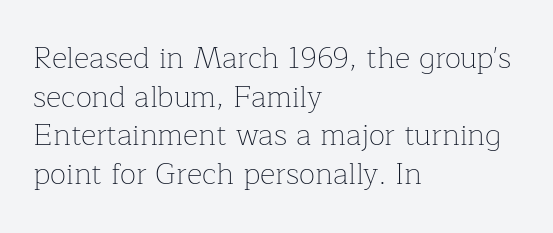
{"serif": "yes", "italic": "no", "bold": "no", "weight": "thin", "width": "normal", "stroke_contrast": "low", "x_height": "medium", "monospaced": "no", "underline": "no", "align": "left", "line_spacing": "normal", "line_spacing_ratio": 1.29, "letter_spacing": "normal", "letter_spacing_em": 0.0, "glyph_px": 30}
